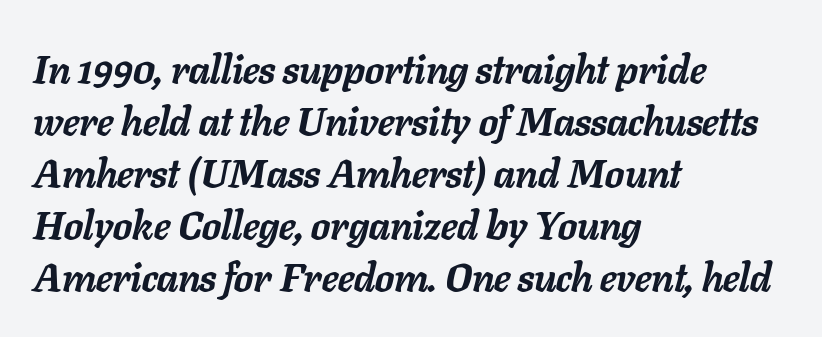
The image shows 40 px semibold type, italic (leaning right); set left-aligned, normal line spacing (1.3x), normal letter spacing, not underlined; low stroke contrast and a medium x-height.
